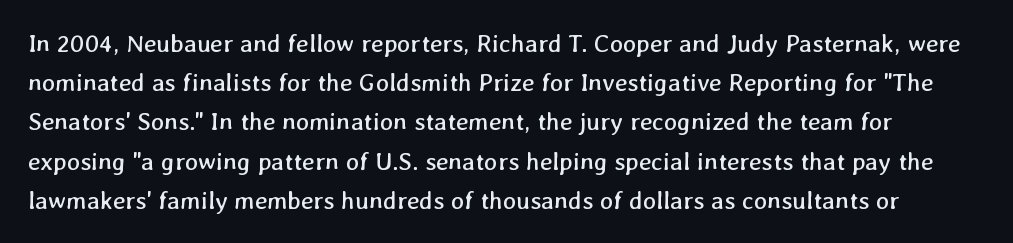
{"bold": "no", "underline": "no", "line_spacing": "normal", "line_spacing_ratio": 1.57, "letter_spacing": "normal", "letter_spacing_em": 0.0, "glyph_px": 25}
